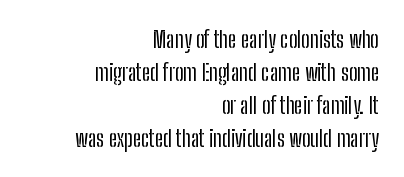
The image shows 23 px text type, upright; set right-aligned, normal line spacing (1.43x), normal letter spacing, not underlined.
